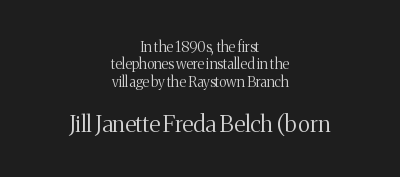
The image shows 23 px text type, upright; set centered, normal line spacing (1.25x), normal letter spacing, not underlined; the second (bottom) block is 1.64x larger.
